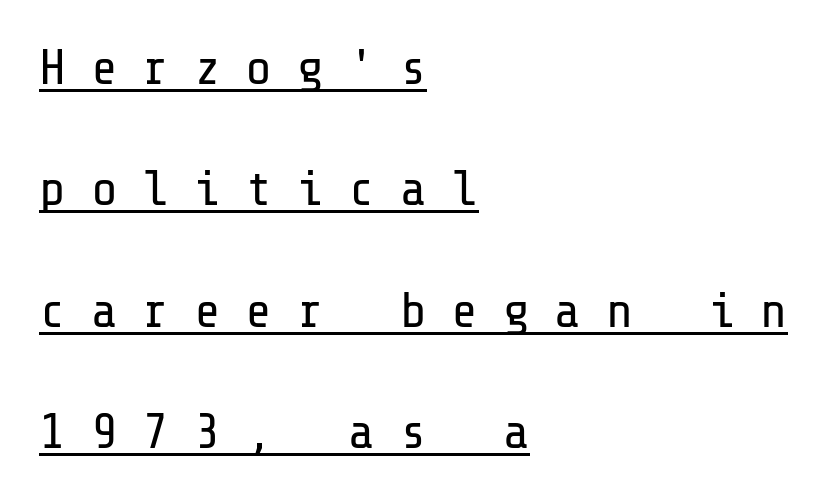
Q: Is the text bold? A: No.
Q: Is the text italic (slanted)? A: No, it is upright.
Q: Is the typeface a serif or a sans-serif typeface? A: Sans-serif.
Q: Is the text underlined? A: Yes.
Q: How is the paragraph aligned? A: Left-aligned.
Q: Is the spacing between letters normal or unusually wide? A: Unusually wide.
Q: Is the spacing between lines tight, normal or loose? A: Loose.
Q: Width (condensed, normal, or wide)? A: Normal.
Q: Stroke contrast? A: Low.
Q: x-height? A: Medium.
